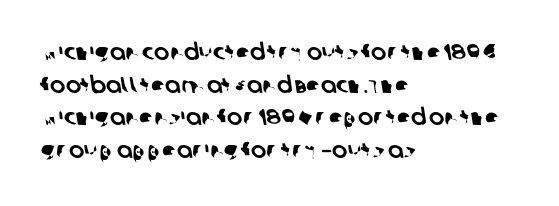
The image shows 23 px text type; set left-aligned, normal line spacing (1.42x), normal letter spacing, not underlined.
